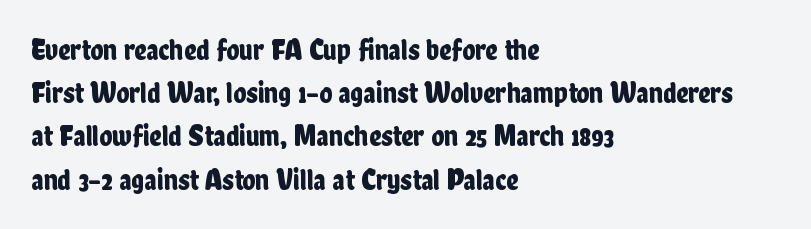
Q: Is the text italic (slanted)? A: No, it is upright.
Q: Is the typeface a serif or a sans-serif typeface? A: Sans-serif.
Q: Is the text underlined? A: No.
Q: How is the paragraph aligned? A: Left-aligned.
Q: Is the spacing between letters normal or unusually wide? A: Normal.
Q: Is the spacing between lines tight, normal or loose? A: Normal.
Q: Width (condensed, normal, or wide)? A: Condensed.
Q: Stroke contrast? A: Low.
Q: x-height? A: Medium.
Q: Monospaced? A: No.
